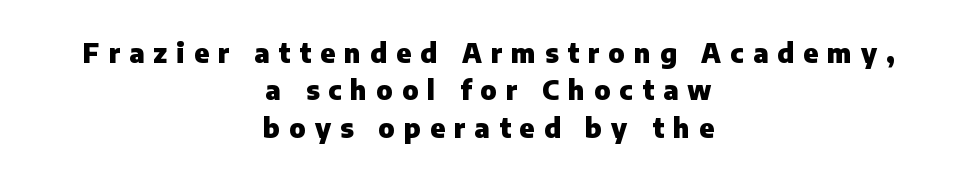
{"italic": "no", "bold": "yes", "underline": "no", "align": "center", "line_spacing": "normal", "line_spacing_ratio": 1.44, "letter_spacing": "wide", "letter_spacing_em": 0.35, "glyph_px": 26}
